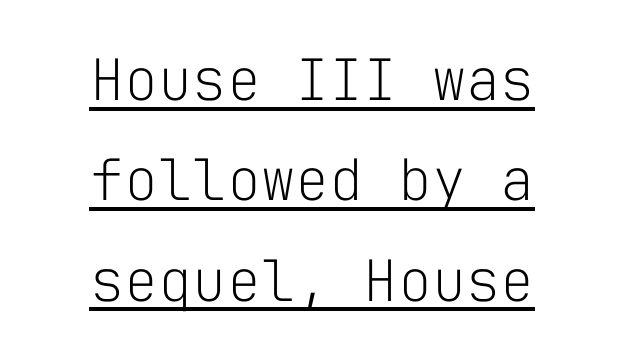
A quiet, ordinary-to-light weight characterises the typeface. Italic: no, the glyphs are upright roman. Honestly, the underline is the first thing you notice here. Teacher's note: observe the equal gaps on both sides — that is centered alignment. The tracking reads as untouched default to a designer's eye. This sample uses a sans-serif face.
